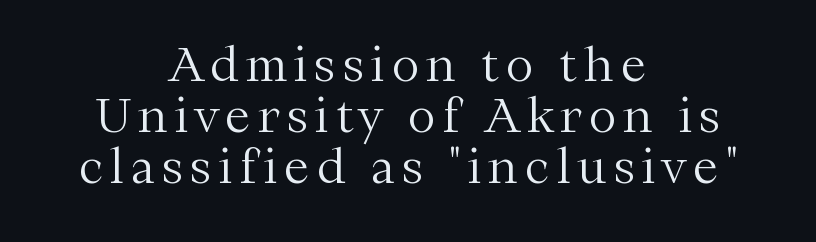
Compared with typical paragraphs, the rows here are closer together. This is not heavy type; no bold has been used. The letters advance in unequal steps, a hallmark of proportional type. It's the straight-up-and-down kind of type. The typesetter chose a symmetrical, centered arrangement here.
